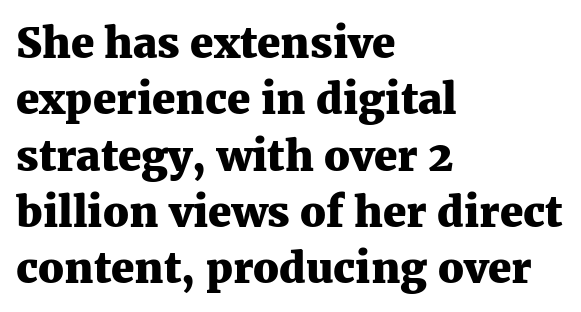
The image shows 42 px heavy serif type, upright; set left-aligned, normal line spacing (1.34x), normal letter spacing, not underlined; medium stroke contrast and a medium x-height.
